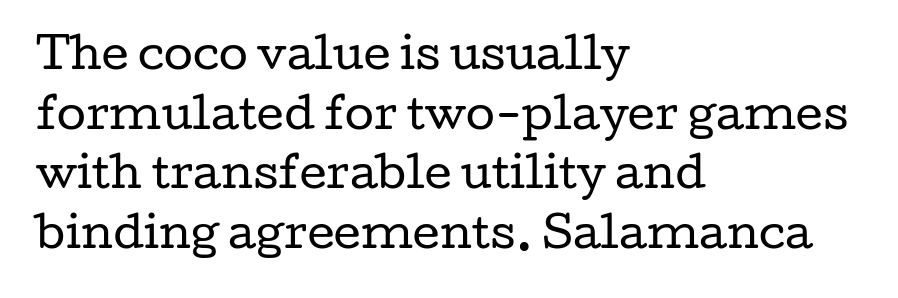
Heaviness? Minimal to ordinary, like unemphasized prose. The face used here is rendered with its standard letterfit. Compared with typical paragraphs, the rows here are spaced about the same. Vertical strokes here are truly vertical. This rendering features lettering with no underline.
